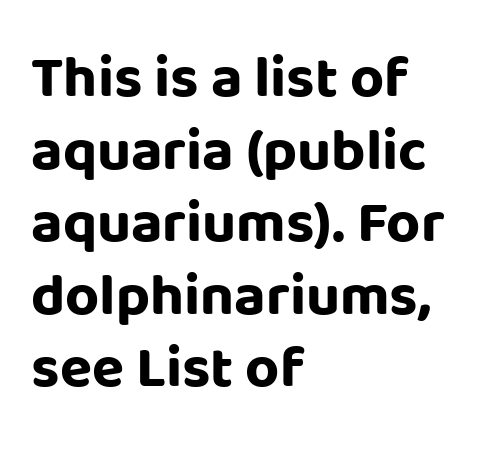
Varying glyph widths throughout — classic text-font behaviour. This is heavy type, rendered in bold. A student would call this left alignment; a typographer would say flush left, rag right. The designer went with a sans here, leaving each stem footless. Quick note: underline off.
